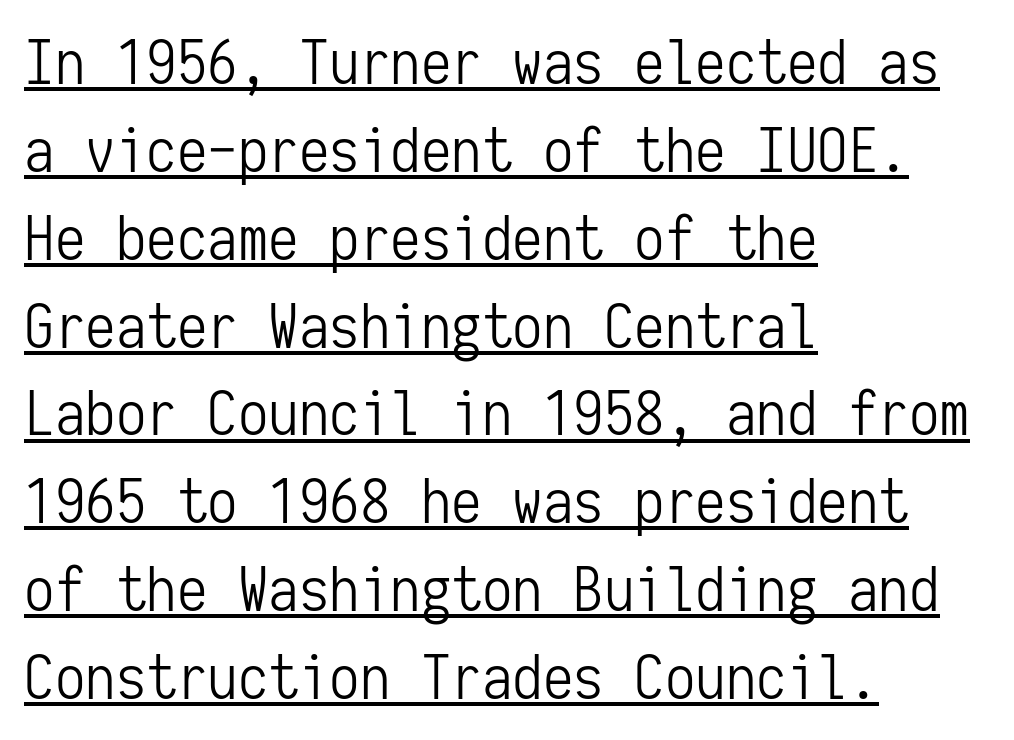
Tracking here is standard; glyphs follow each other at the usual distance. The passage shown is typeset with a sans-serif family. The face used here appears with an underline applied. Vertical strokes here are truly vertical.
